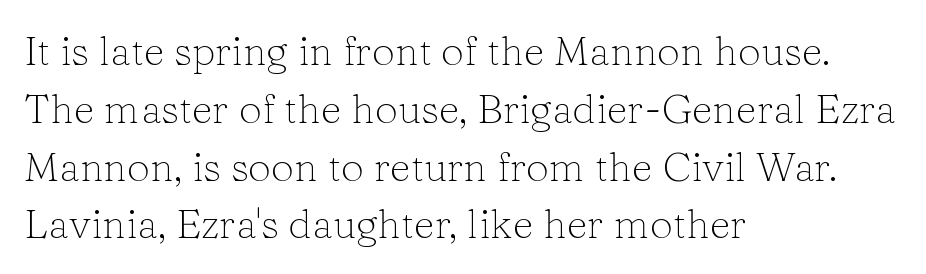
Q: Is the text bold? A: No.
Q: Is the text italic (slanted)? A: No, it is upright.
Q: Is the typeface a serif or a sans-serif typeface? A: Serif.
Q: Is the text underlined? A: No.
Q: How is the paragraph aligned? A: Left-aligned.
Q: Is the spacing between letters normal or unusually wide? A: Normal.
Q: Is the spacing between lines tight, normal or loose? A: Normal.
Q: Width (condensed, normal, or wide)? A: Normal.
Q: Stroke contrast? A: Low.
Q: x-height? A: Medium.
Q: Monospaced? A: No.
